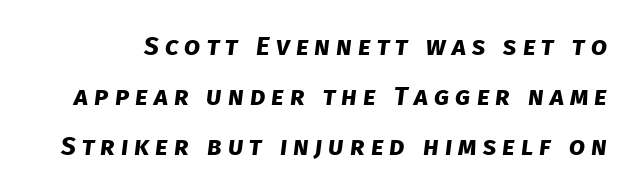
{"bold": "yes", "underline": "no", "line_spacing": "loose", "line_spacing_ratio": 1.92, "letter_spacing": "wide", "letter_spacing_em": 0.23, "glyph_px": 26}
